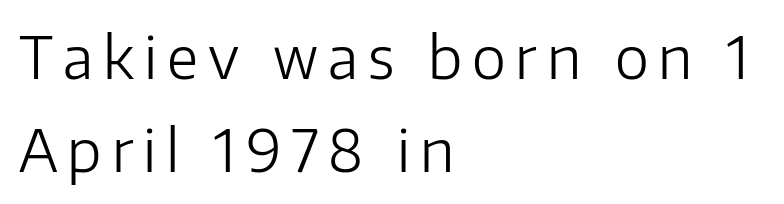
{"serif": "no", "italic": "no", "bold": "no", "weight": "light", "width": "normal", "stroke_contrast": "low", "x_height": "medium", "monospaced": "no", "underline": "no", "align": "left", "line_spacing": "normal", "line_spacing_ratio": 1.6, "glyph_px": 58}
